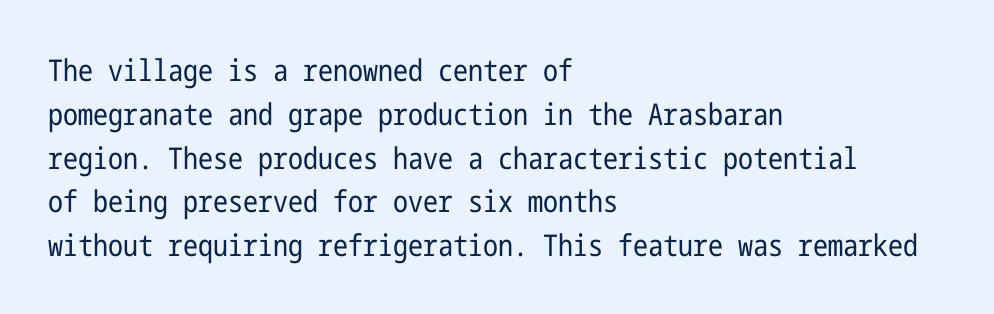
Q: Is the text bold? A: No.
Q: Is the text italic (slanted)? A: No, it is upright.
Q: Is the typeface a serif or a sans-serif typeface? A: Sans-serif.
Q: Is the text underlined? A: No.
Q: How is the paragraph aligned? A: Left-aligned.
Q: Is the spacing between letters normal or unusually wide? A: Normal.
Q: Is the spacing between lines tight, normal or loose? A: Normal.
Q: Width (condensed, normal, or wide)? A: Condensed.
Q: Stroke contrast? A: Low.
Q: x-height? A: Medium.
